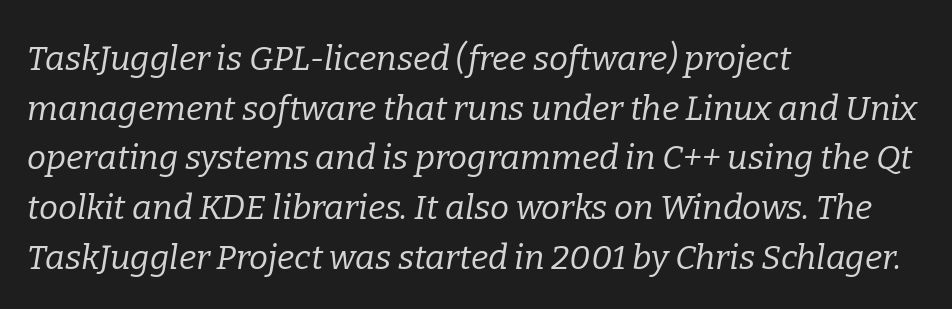
{"serif": "yes", "italic": "yes", "lean": "right", "slant_degrees": 9, "bold": "no", "weight": "regular", "width": "normal", "stroke_contrast": "low", "x_height": "medium", "monospaced": "no", "underline": "no", "align": "left", "line_spacing": "normal", "line_spacing_ratio": 1.46, "letter_spacing": "normal", "letter_spacing_em": 0.0, "glyph_px": 34}
